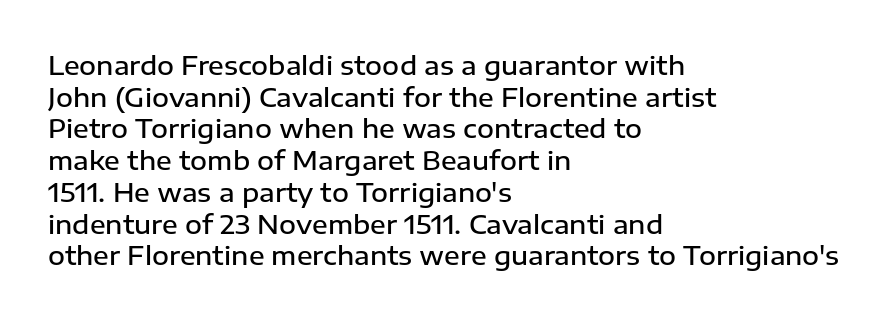
{"italic": "no", "bold": "semi", "underline": "no", "align": "left", "line_spacing_ratio": 1.22, "letter_spacing": "normal", "letter_spacing_em": 0.0, "glyph_px": 26}
